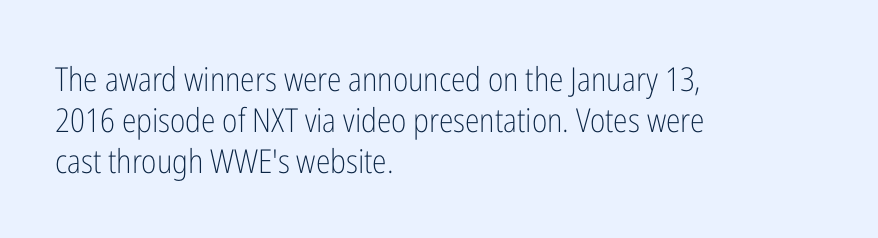
No chunkiness to these letters — they're not bold. These lines keep a tight, regular rhythm from letter to letter. The passage shown is not underscored anywhere. Every stem runs plumb, perpendicular to the baseline.
